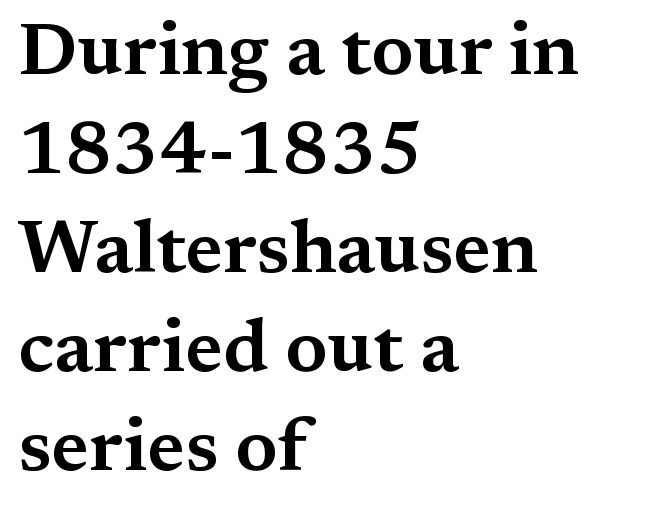
The tracking reads as untouched default to a designer's eye. Underlining? Definitely not there. Note the varied advance widths — an 'i' is clearly narrower than an 'm'. Typographically, this falls in the serif category.
